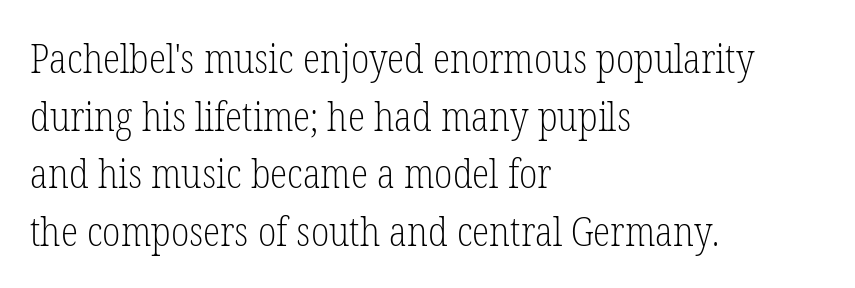
The foot of each line stays bare and open. In terms of letterspacing, this is plain default setting. The axis of the letterforms is exactly vertical. The passage shown is typeset with a serif family. Do the characters align in a grid? No, the font is proportional.
